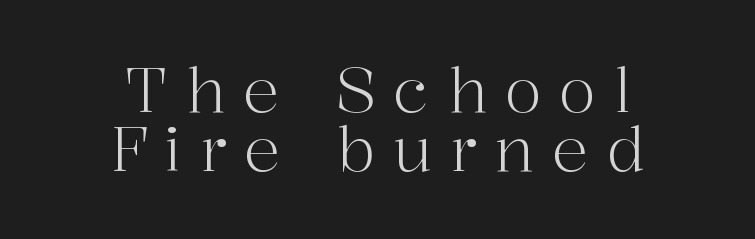
{"serif": "yes", "italic": "no", "bold": "no", "weight": "light", "width": "normal", "stroke_contrast": "high", "x_height": "medium", "monospaced": "no", "underline": "no", "align": "center", "line_spacing": "tight", "line_spacing_ratio": 0.97, "letter_spacing": "wide", "letter_spacing_em": 0.29, "glyph_px": 61}
